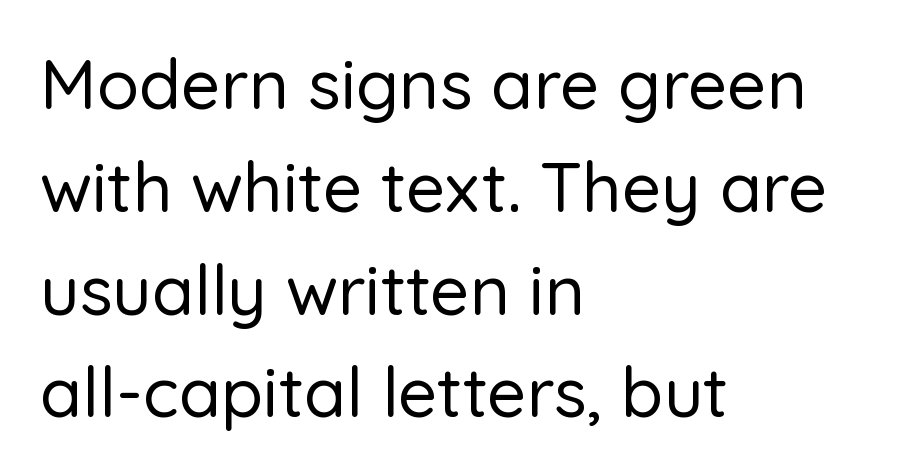
Q: Is the text italic (slanted)? A: No, it is upright.
Q: Is the typeface a serif or a sans-serif typeface? A: Sans-serif.
Q: Is the text underlined? A: No.
Q: How is the paragraph aligned? A: Left-aligned.
Q: Is the spacing between letters normal or unusually wide? A: Normal.
Q: Is the spacing between lines tight, normal or loose? A: Normal.
Q: Width (condensed, normal, or wide)? A: Normal.
Q: Stroke contrast? A: Low.
Q: x-height? A: Medium.
Q: Monospaced? A: No.
